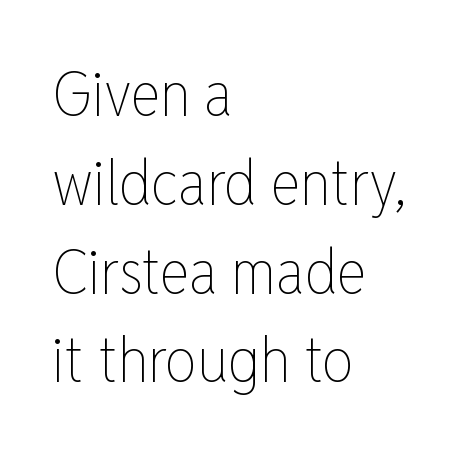
The image shows 63 px thin, condensed type, upright; set left-aligned, normal line spacing (1.41x), normal letter spacing, not underlined; low stroke contrast and a medium x-height.
